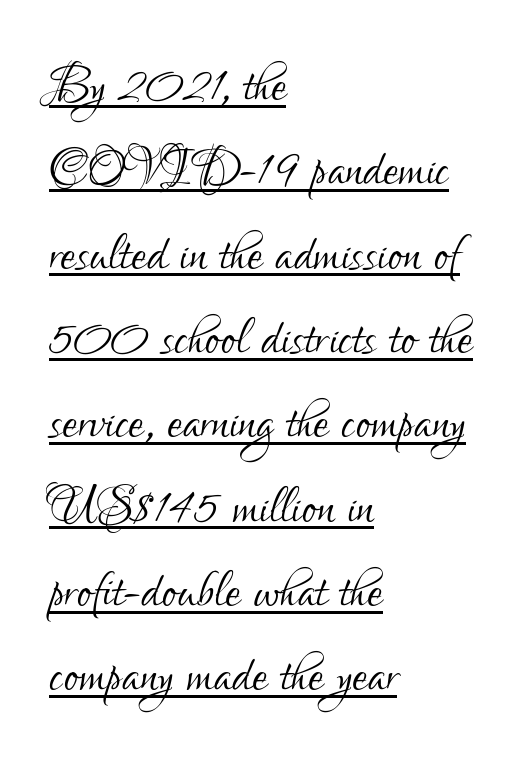
The image shows 68 px light, condensed sans-serif type; set left-aligned, line spacing 1.24x, normal letter spacing, underlined; low stroke contrast and a small x-height.
